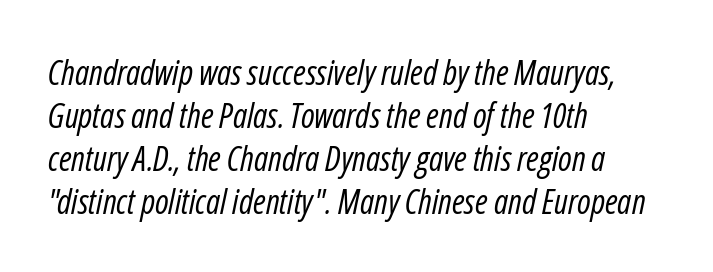
Q: Is the text bold? A: No.
Q: Is the text italic (slanted)? A: Yes, it leans right by about 12 degrees.
Q: Is the text underlined? A: No.
Q: How is the paragraph aligned? A: Left-aligned.
Q: Is the spacing between letters normal or unusually wide? A: Normal.
Q: Is the spacing between lines tight, normal or loose? A: Normal.
Q: Width (condensed, normal, or wide)? A: Condensed.
Q: Stroke contrast? A: Low.
Q: x-height? A: Medium.
Q: Monospaced? A: No.
